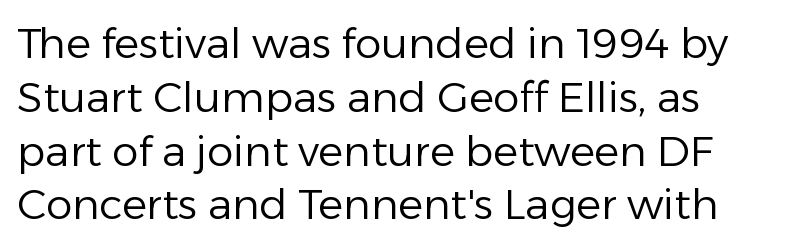
{"serif": "no", "italic": "no", "bold": "no", "weight": "regular", "width": "normal", "stroke_contrast": "low", "x_height": "medium", "monospaced": "no", "underline": "no", "line_spacing": "normal", "line_spacing_ratio": 1.28, "letter_spacing": "normal", "letter_spacing_em": 0.0, "glyph_px": 42}
